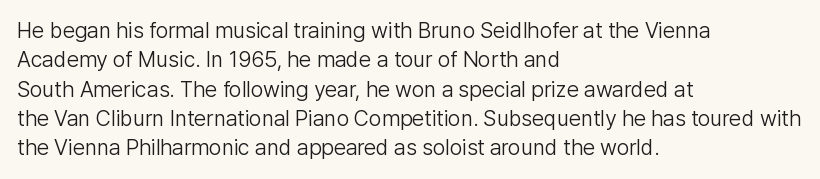
Q: Is the text bold? A: No.
Q: Is the text italic (slanted)? A: No, it is upright.
Q: Is the text underlined? A: No.
Q: How is the paragraph aligned? A: Left-aligned.
Q: Is the spacing between letters normal or unusually wide? A: Normal.
Q: Is the spacing between lines tight, normal or loose? A: Normal.
